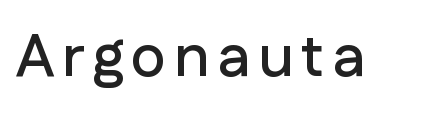
{"serif": "no", "italic": "no", "width": "normal", "stroke_contrast": "low", "x_height": "medium", "monospaced": "no", "underline": "no", "glyph_px": 60}
